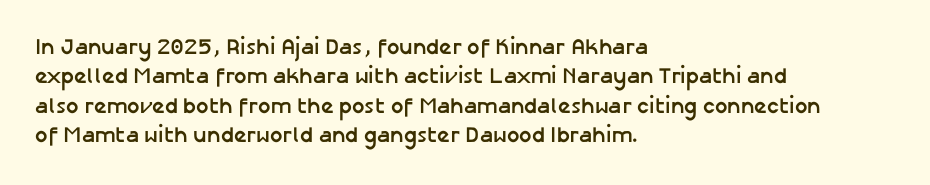
{"italic": "no", "bold": "yes", "underline": "no", "align": "left", "line_spacing": "normal", "line_spacing_ratio": 1.33, "letter_spacing": "normal", "letter_spacing_em": 0.0, "glyph_px": 22}
